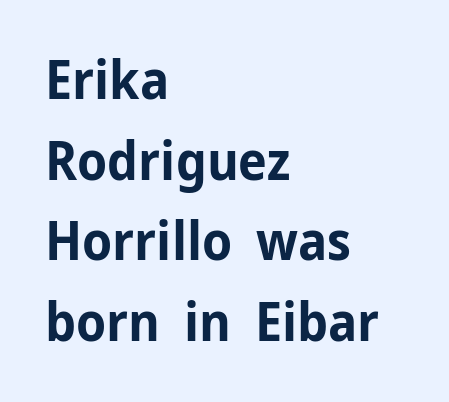
Weight: bold. Varying glyph widths throughout — classic text-font behaviour. Compared with typical paragraphs, the rows here are spaced about the same. Check the space under the baseline: it is left empty.
